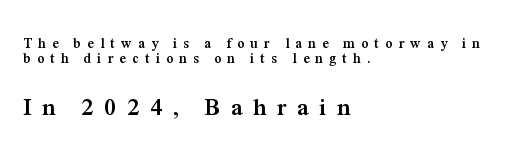
The image shows 24 px bold type, upright; set left-aligned, tight line spacing (1.07x), unusually wide letter spacing (+0.45 em), not underlined; the second (bottom) block is 1.71x larger.
